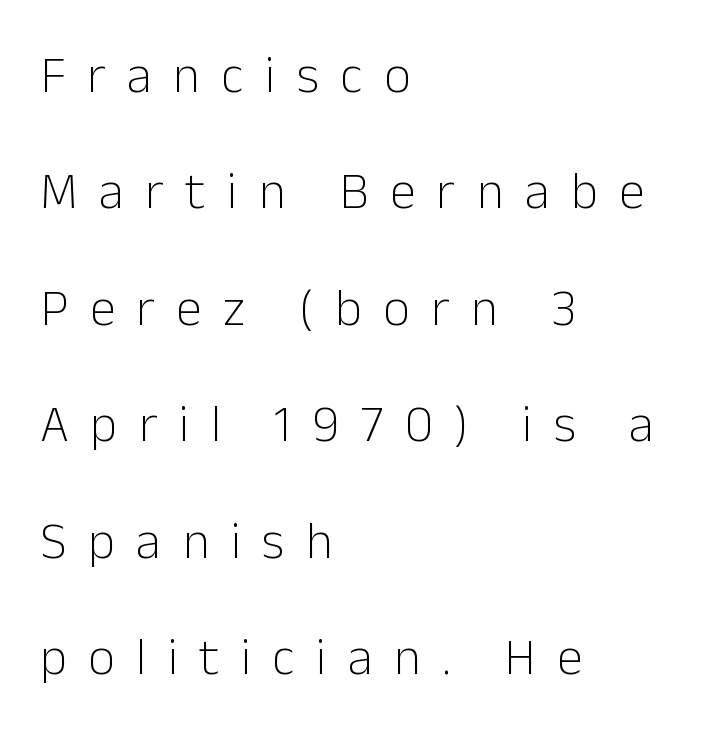
The image shows 52 px light sans-serif type, upright; set left-aligned, loose line spacing (2.24x), unusually wide letter spacing (+0.41 em), not underlined; low stroke contrast and a medium x-height.
